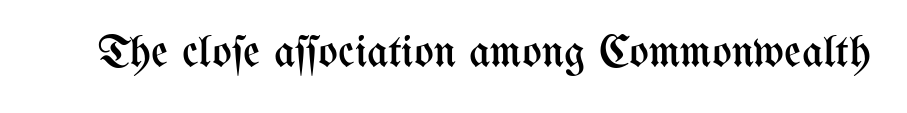
Q: Is the text bold? A: No.
Q: Is the text italic (slanted)? A: No, it is upright.
Q: Is the text underlined? A: No.
Q: Is the spacing between letters normal or unusually wide? A: Normal.
Q: Width (condensed, normal, or wide)? A: Condensed.
Q: Stroke contrast? A: Medium.
Q: x-height? A: Medium.
Q: Monospaced? A: No.
